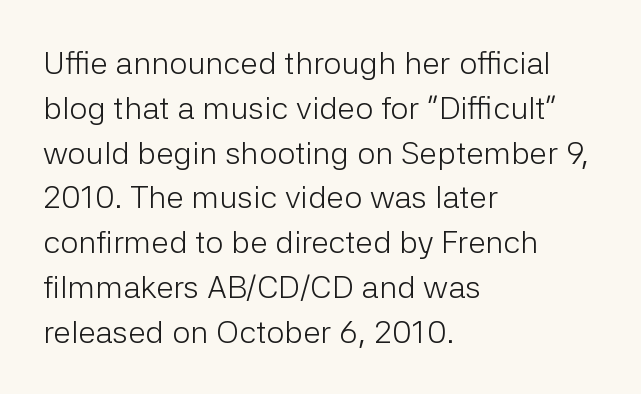
The image shows 32 px light sans-serif type, upright; set left-aligned, normal line spacing (1.4x), normal letter spacing, not underlined; low stroke contrast and a medium x-height.
